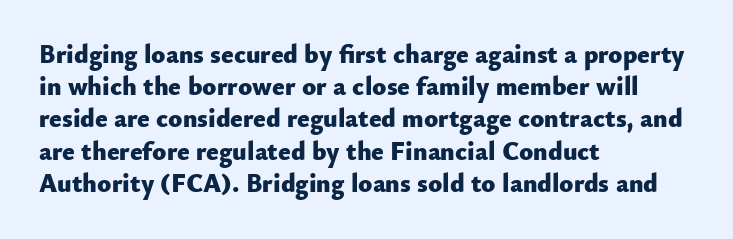
{"italic": "no", "bold": "yes", "underline": "no", "align": "left", "line_spacing_ratio": 1.24, "letter_spacing": "normal", "letter_spacing_em": 0.0, "glyph_px": 26}
